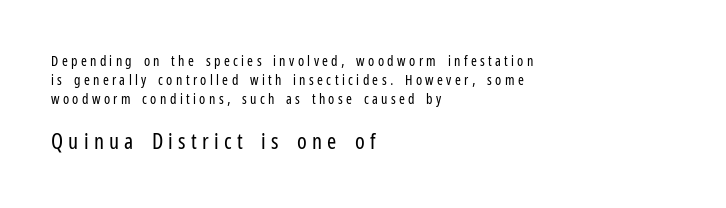
The image shows 22 px text type, upright; set left-aligned, normal line spacing (1.37x), unusually wide letter spacing (+0.24 em), not underlined; the second (bottom) block is 1.57x larger.
